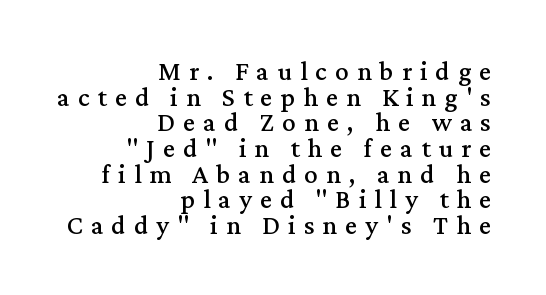
Q: Is the text italic (slanted)? A: No, it is upright.
Q: Is the text underlined? A: No.
Q: How is the paragraph aligned? A: Right-aligned.
Q: Is the spacing between letters normal or unusually wide? A: Unusually wide.
Q: Is the spacing between lines tight, normal or loose? A: Tight.
